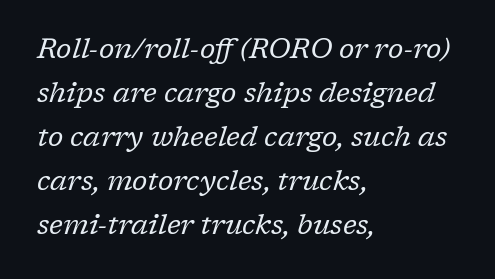
{"serif": "yes", "italic": "yes", "lean": "right", "slant_degrees": 17, "bold": "no", "weight": "regular", "width": "normal", "stroke_contrast": "low", "x_height": "medium", "monospaced": "no", "underline": "no", "align": "left", "line_spacing": "normal", "line_spacing_ratio": 1.57, "letter_spacing": "normal", "letter_spacing_em": 0.0, "glyph_px": 28}
